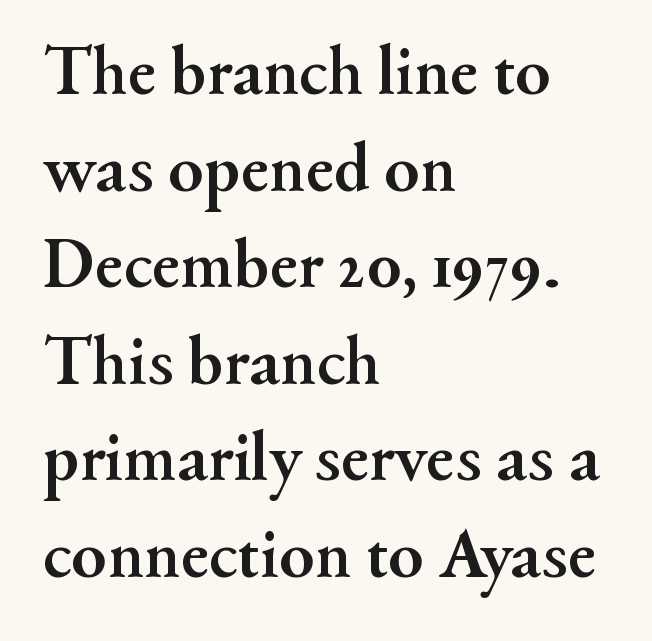
{"serif": "yes", "italic": "no", "bold": "yes", "weight": "semibold", "width": "normal", "stroke_contrast": "medium", "x_height": "small", "monospaced": "no", "underline": "no", "align": "left", "line_spacing": "normal", "line_spacing_ratio": 1.36, "letter_spacing": "normal", "letter_spacing_em": 0.0, "glyph_px": 71}
